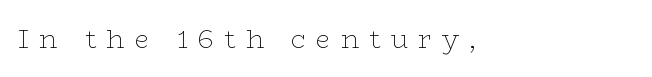
Alignment: flush left. The gaps between neighbouring characters are conspicuously large. Anything drawn beneath the words? Only blank space. Is the type heavy? It reads as light-to-regular instead.
